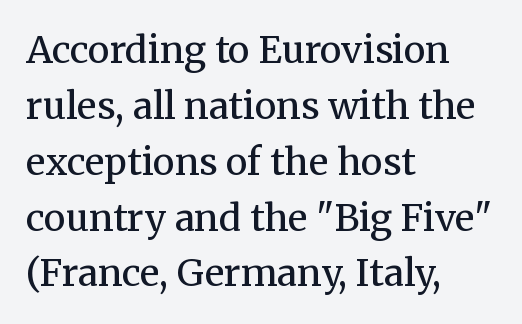
{"serif": "yes", "italic": "no", "bold": "no", "weight": "regular", "width": "normal", "stroke_contrast": "medium", "x_height": "medium", "monospaced": "no", "underline": "no", "align": "left", "line_spacing": "normal", "line_spacing_ratio": 1.51, "letter_spacing": "normal", "letter_spacing_em": 0.0, "glyph_px": 37}
